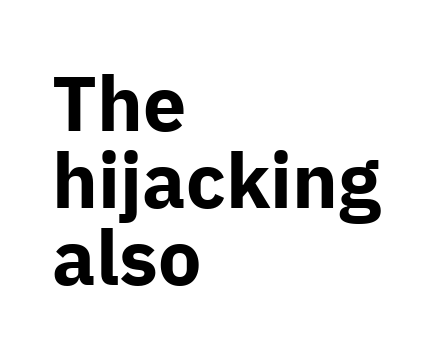
Varying glyph widths throughout — classic text-font behaviour. If you measured baseline to baseline, you'd find a short distance. These lines stack with their left ends in a neat column. Type style note: lacks serifs. A typesetter would mark this as roman, not italic. A bare baseline throughout the passage.
